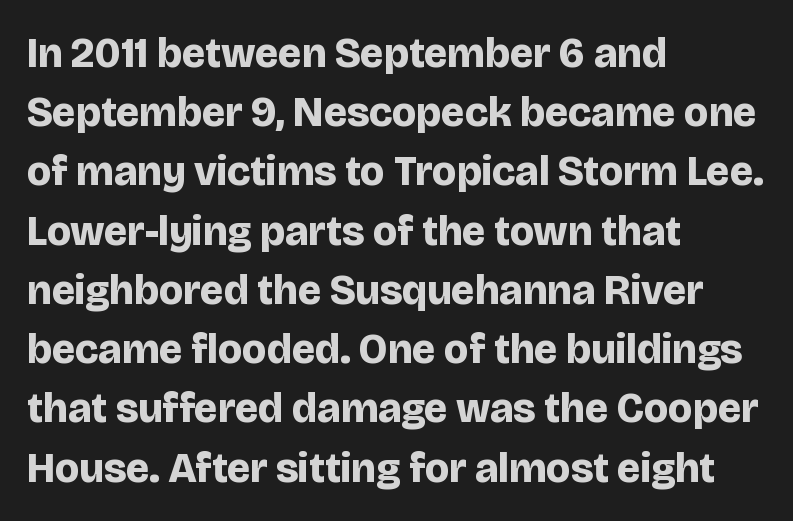
Q: Is the text bold? A: Yes.
Q: Is the text italic (slanted)? A: No, it is upright.
Q: Is the typeface a serif or a sans-serif typeface? A: Sans-serif.
Q: Is the text underlined? A: No.
Q: How is the paragraph aligned? A: Left-aligned.
Q: Is the spacing between letters normal or unusually wide? A: Normal.
Q: Is the spacing between lines tight, normal or loose? A: Normal.
Q: Width (condensed, normal, or wide)? A: Normal.
Q: Stroke contrast? A: Low.
Q: x-height? A: Large.
Q: Monospaced? A: No.
